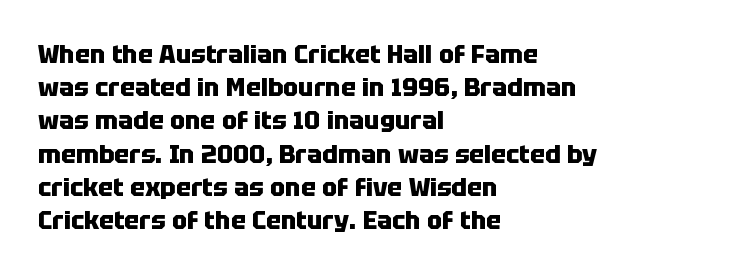
One-word summary of the alignment: left. Compared with an ordinary text face, these strokes are far heavier — a full bold. Interline gaps are of average width in this sample. Letter spacing: default. The baseline area is clear. The letters stand upright; this is a roman face.
